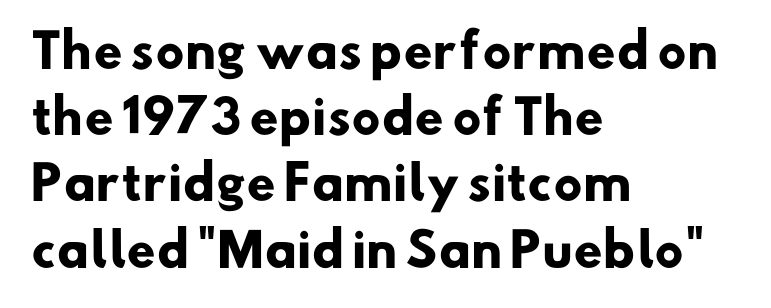
{"serif": "no", "bold": "yes", "weight": "heavy", "width": "normal", "stroke_contrast": "low", "x_height": "small", "monospaced": "no", "underline": "no", "align": "left", "line_spacing": "normal", "line_spacing_ratio": 1.44, "letter_spacing": "normal", "letter_spacing_em": 0.0, "glyph_px": 46}
